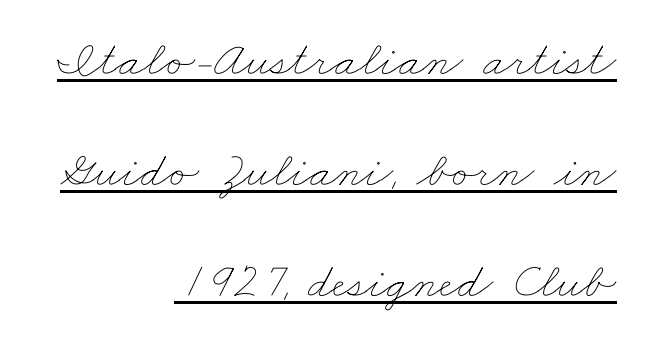
{"bold": "no", "weight": "thin", "width": "wide", "stroke_contrast": "low", "x_height": "small", "monospaced": "no", "underline": "yes", "align": "right", "line_spacing": "loose", "line_spacing_ratio": 2.22, "letter_spacing": "normal", "letter_spacing_em": 0.0, "glyph_px": 50}
